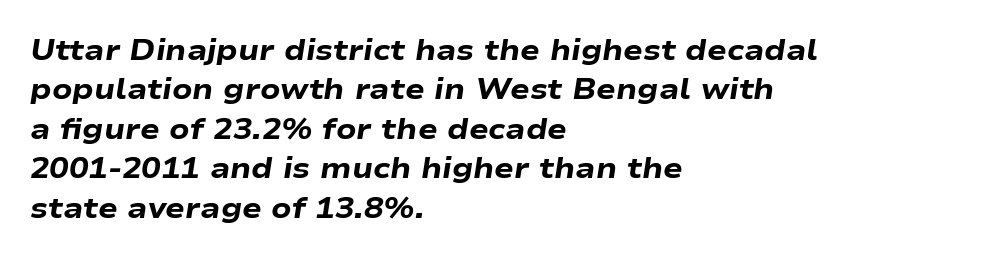
Looking at the ascenders, they clearly lean. Stroke thickness is high; the sample reads as a true bold. Notice how the passage keeps a crisp vertical edge on the left only. Is the letter spacing exaggerated? No — it looks like the ordinary default. This rendering features lettering with no underline. Evenly set lines give the paragraph a standard silhouette.
